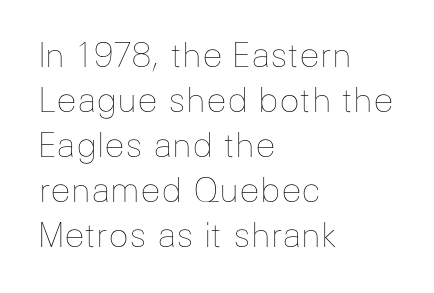
Q: Is the text bold? A: No.
Q: Is the text italic (slanted)? A: No, it is upright.
Q: Is the text underlined? A: No.
Q: How is the paragraph aligned? A: Left-aligned.
Q: Is the spacing between letters normal or unusually wide? A: Normal.
Q: Is the spacing between lines tight, normal or loose? A: Normal.
Q: Width (condensed, normal, or wide)? A: Normal.
Q: Stroke contrast? A: Low.
Q: x-height? A: Medium.
Q: Monospaced? A: No.
